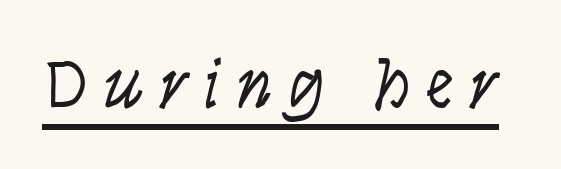
The image shows 70 px light, condensed sans-serif type; set unusually wide letter spacing (+0.23 em), underlined; low stroke contrast and a large x-height.
